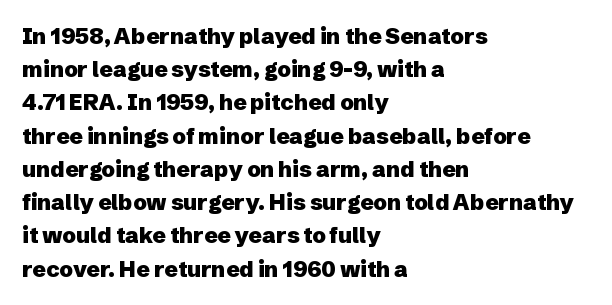
Q: Is the text bold? A: Yes.
Q: Is the text italic (slanted)? A: No, it is upright.
Q: Is the text underlined? A: No.
Q: How is the paragraph aligned? A: Left-aligned.
Q: Is the spacing between letters normal or unusually wide? A: Normal.
Q: Is the spacing between lines tight, normal or loose? A: Normal.
